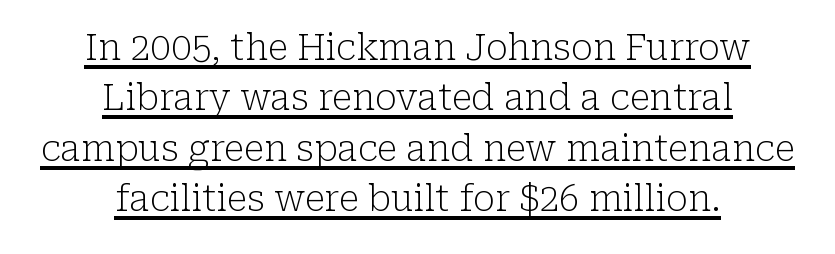
The image shows 36 px light serif type, upright; set centered, normal line spacing (1.4x), normal letter spacing, underlined; low stroke contrast and a medium x-height.
